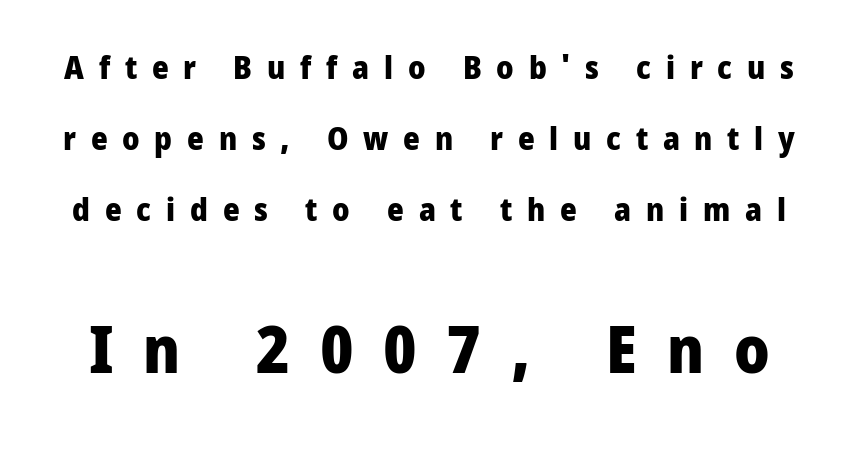
The image shows 65 px heavy sans-serif type, upright; set loose line spacing (2.22x), unusually wide letter spacing (+0.46 em), not underlined; the second (bottom) block is 2.03x larger; low stroke contrast and a medium x-height.
